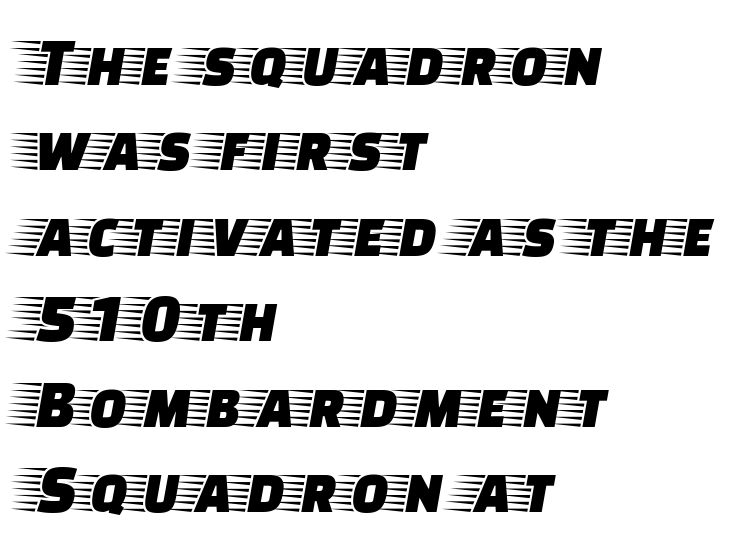
The image shows 70 px wide serif type; set left-aligned, line spacing 1.22x, normal letter spacing, not underlined; low stroke contrast and a large x-height.
